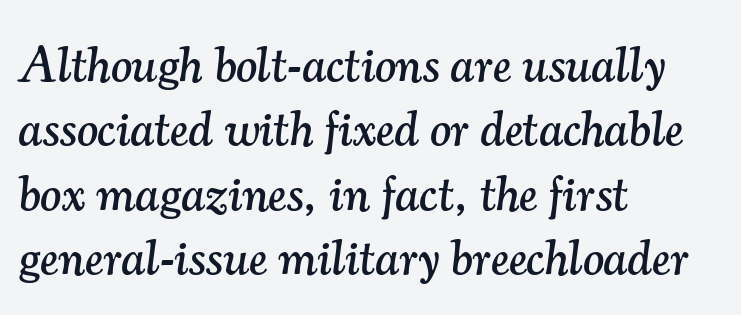
The image shows 50 px serif type, italic (leaning right); set left-aligned, normal line spacing (1.29x), normal letter spacing, not underlined; medium stroke contrast and a small x-height.
